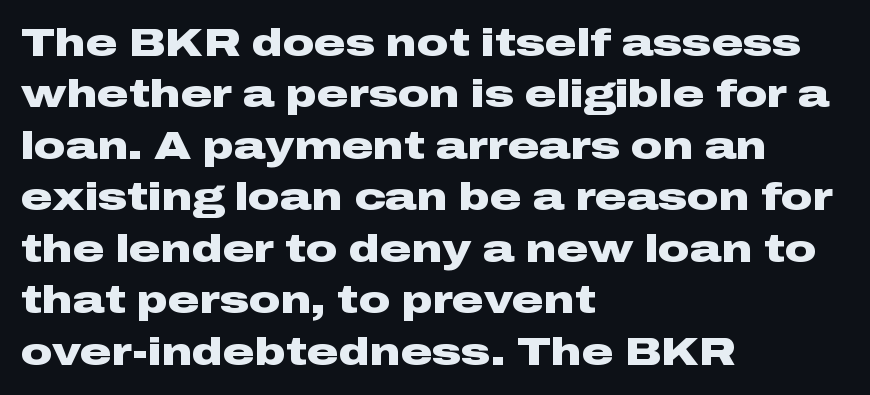
The font is running at its bold setting. The ragged edge is on the right, which tells us the setting is flush left. The tracking reads as untouched default to a designer's eye. The lettering stays uniformly vertical, giving the passage a roman look. Proportional: the letters do not fall into vertical columns. The line-height multiplier appears to be the usual default.
